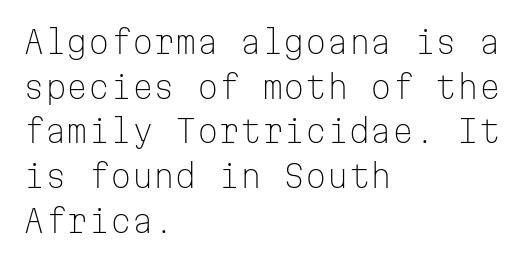
{"serif": "no", "italic": "no", "bold": "no", "weight": "light", "width": "normal", "stroke_contrast": "low", "x_height": "medium", "monospaced": "yes", "underline": "no", "align": "left", "line_spacing": "normal", "line_spacing_ratio": 1.44, "letter_spacing": "normal", "letter_spacing_em": 0.0, "glyph_px": 31}
